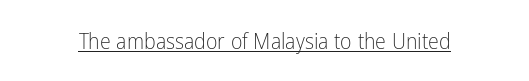
The image shows 22 px text type, upright; set normal letter spacing, underlined.
